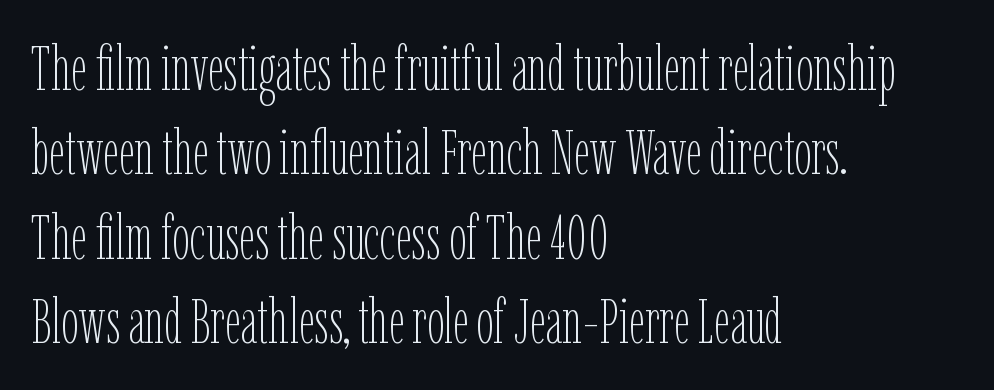
The image shows 62 px thin, condensed type, upright; set left-aligned, normal line spacing (1.36x), normal letter spacing, not underlined; low stroke contrast and a medium x-height.
